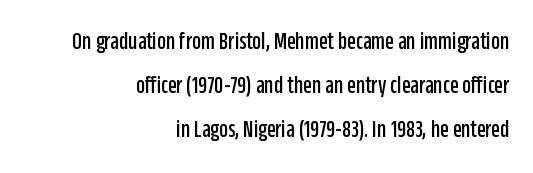
{"italic": "no", "underline": "no", "align": "right", "line_spacing_ratio": 1.77, "letter_spacing": "normal", "letter_spacing_em": 0.0, "glyph_px": 25}
